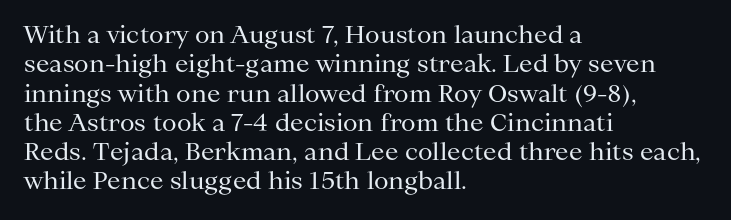
The image shows 24 px text type, upright; set left-aligned, line spacing 1.22x, normal letter spacing, not underlined.
